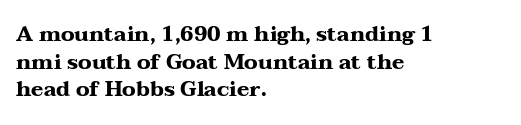
Normally led — the rows are evenly, conventionally spaced. Caption: standard tracking, unaltered. Check the space under the baseline: it is left empty. This sample is left-justified, so line endings fall wherever the words run out. These lines were composed using upright roman letters.
